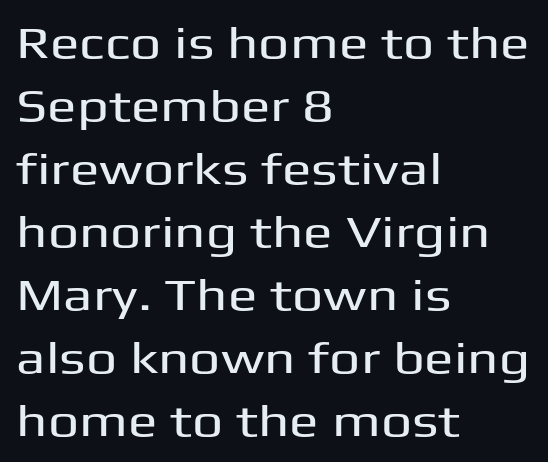
The image shows 44 px wide sans-serif type, upright; set left-aligned, normal line spacing (1.43x), normal letter spacing, not underlined; medium stroke contrast and a medium x-height.
